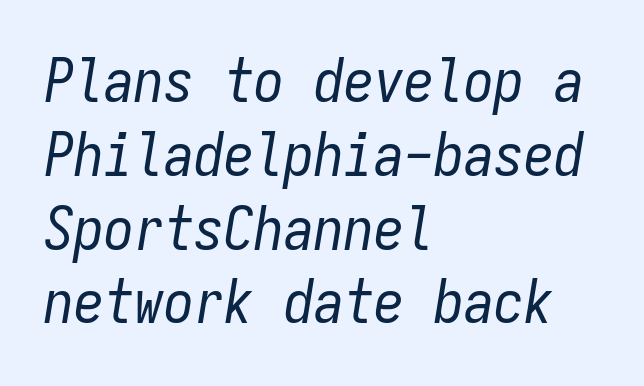
Q: Is the text bold? A: No.
Q: Is the text italic (slanted)? A: Yes, it leans right by about 9 degrees.
Q: Is the text underlined? A: No.
Q: How is the paragraph aligned? A: Left-aligned.
Q: Is the spacing between letters normal or unusually wide? A: Normal.
Q: Width (condensed, normal, or wide)? A: Condensed.
Q: Stroke contrast? A: Low.
Q: x-height? A: Medium.
Q: Monospaced? A: Yes.
